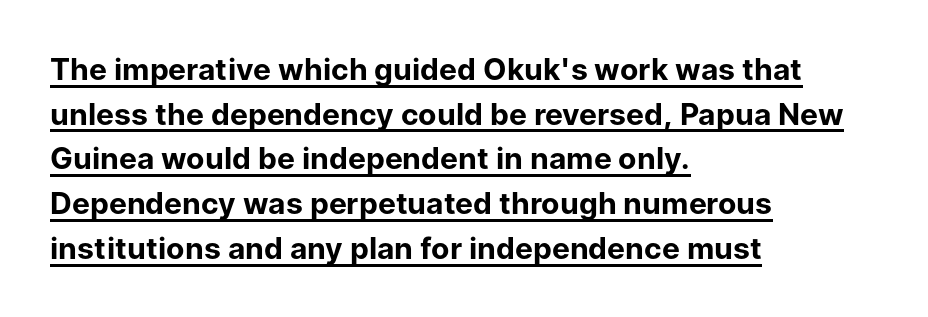
Ascenders rise straight up at ninety degrees. Heavy, bold letterforms. The rendering uses the underline text-decoration. These lines are composed in type without serifs.
